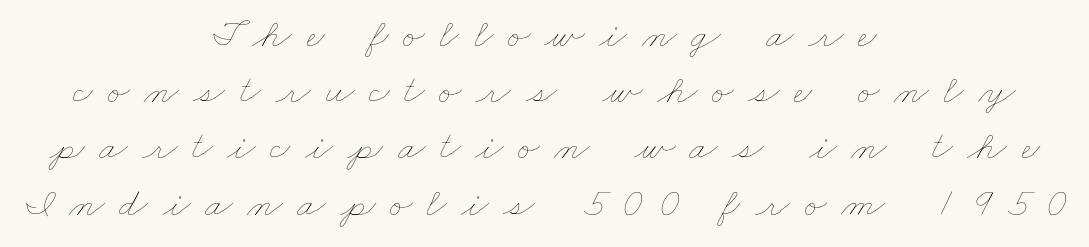
The image shows 41 px thin, wide type; set centered, normal line spacing (1.37x), unusually wide letter spacing (+0.35 em), not underlined; low stroke contrast and a small x-height.
